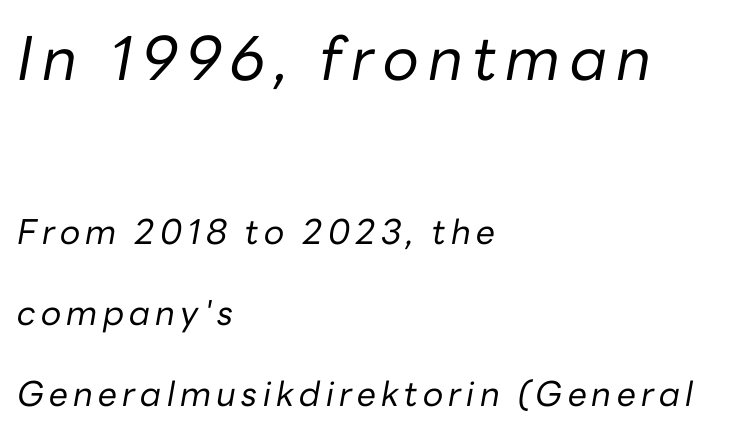
Q: Is the text bold? A: No.
Q: Is the text italic (slanted)? A: Yes, it leans right by about 10 degrees.
Q: Is the text underlined? A: No.
Q: How is the paragraph aligned? A: Left-aligned.
Q: Is the spacing between lines tight, normal or loose? A: Loose.
Q: Which block of text is set in a larger size, the first (top) or the second (bottom)? A: The first (top) one.
Q: Width (condensed, normal, or wide)? A: Normal.
Q: Stroke contrast? A: Low.
Q: x-height? A: Medium.
Q: Monospaced? A: No.
